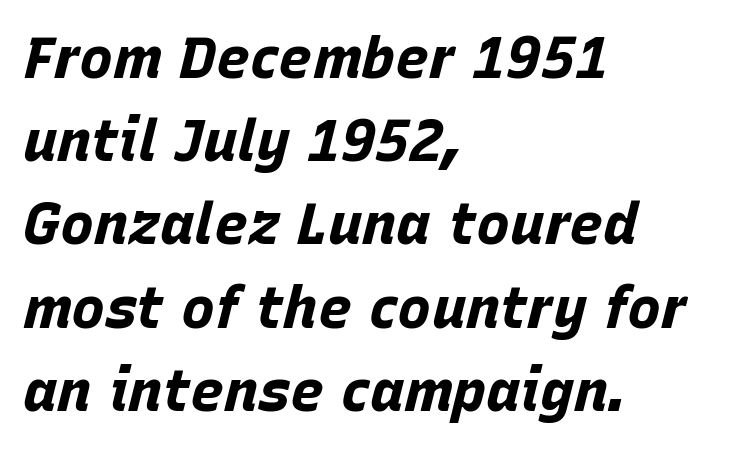
The image shows 57 px bold type, italic (leaning right); set left-aligned, normal line spacing (1.46x), normal letter spacing, not underlined; low stroke contrast and a large x-height.
